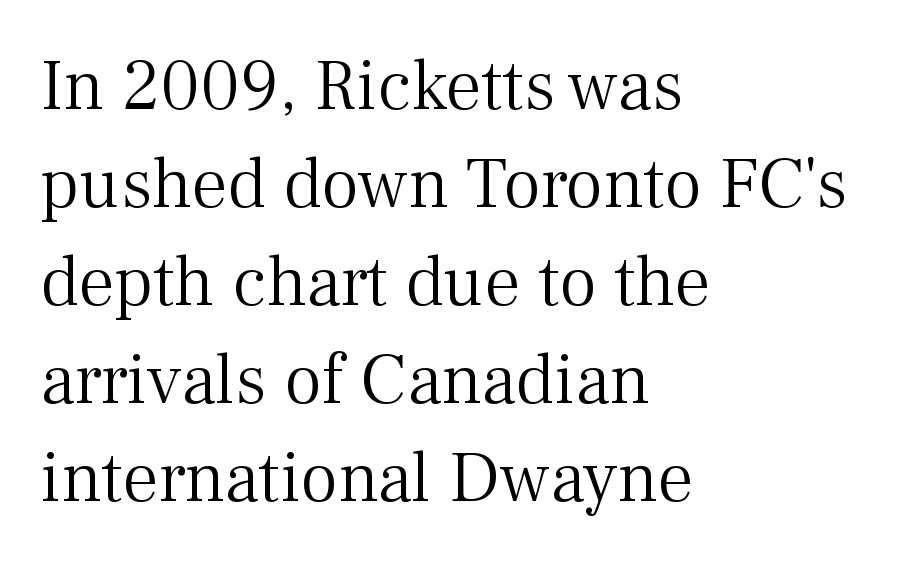
The image shows 72 px light serif type, upright; set left-aligned, normal line spacing (1.36x), normal letter spacing, not underlined; medium stroke contrast and a medium x-height.
